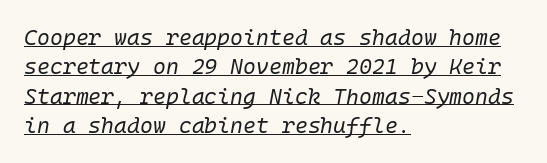
The image shows 22 px text type, italic (leaning right); set left-aligned, normal line spacing (1.33x), normal letter spacing, underlined.
